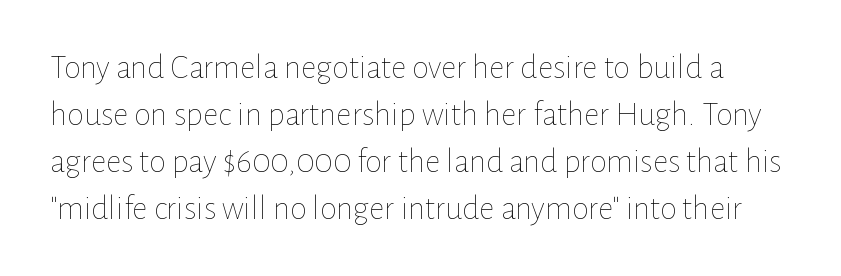
{"italic": "no", "bold": "no", "weight": "thin", "width": "normal", "stroke_contrast": "low", "x_height": "medium", "monospaced": "no", "underline": "no", "line_spacing": "normal", "line_spacing_ratio": 1.38, "letter_spacing": "normal", "letter_spacing_em": 0.0, "glyph_px": 34}
